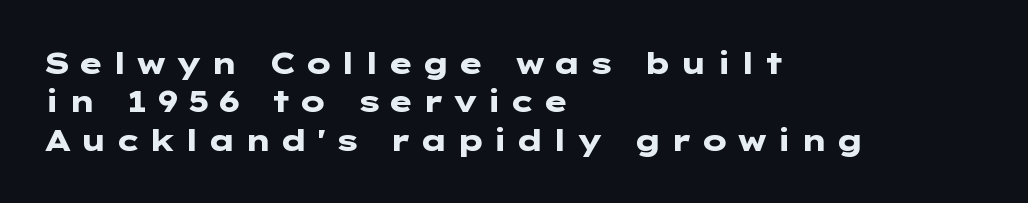
I'd call this a sans setting — the letters go barefoot. This rendering widens character spacing well past its baseline value. Type without underlining. Does the leading feel generous? No, just average. Leftover space on each line is placed entirely after the last word.
